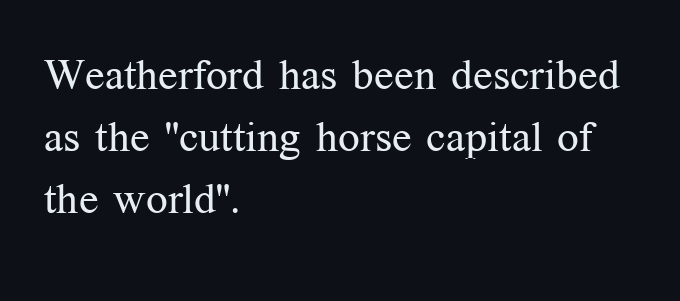
{"serif": "yes", "italic": "no", "bold": "no", "weight": "regular", "width": "normal", "stroke_contrast": "medium", "x_height": "medium", "monospaced": "no", "underline": "no", "align": "left", "line_spacing": "normal", "line_spacing_ratio": 1.44, "letter_spacing": "normal", "letter_spacing_em": 0.0, "glyph_px": 43}
